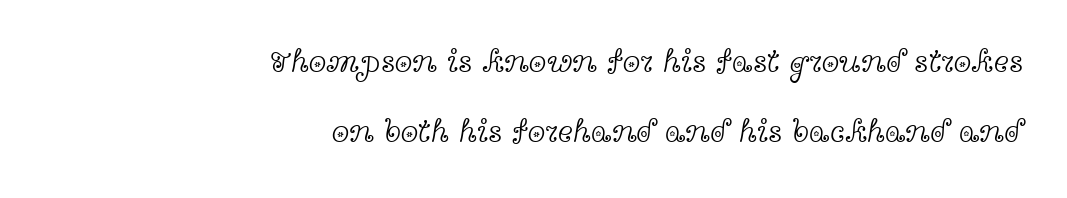
The image shows 32 px light, wide serif type, upright; set right-aligned, loose line spacing (2.19x), normal letter spacing, not underlined; a medium x-height.
